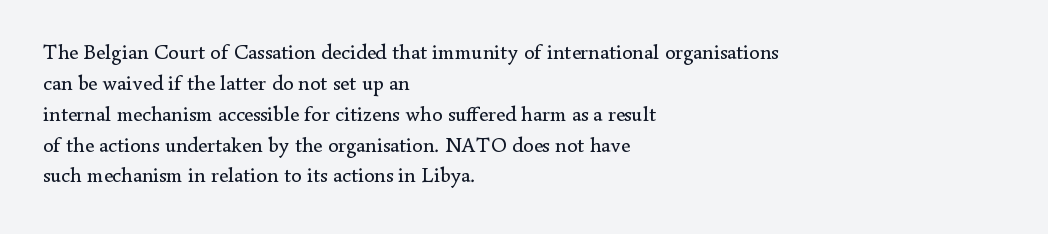
If you drew a line through each stem, it would be perfectly vertical. Leftover space on each line is placed entirely after the last word. The vertical gap from one line to the next is medium. The specimen omits any rule beneath the text block's lines.
